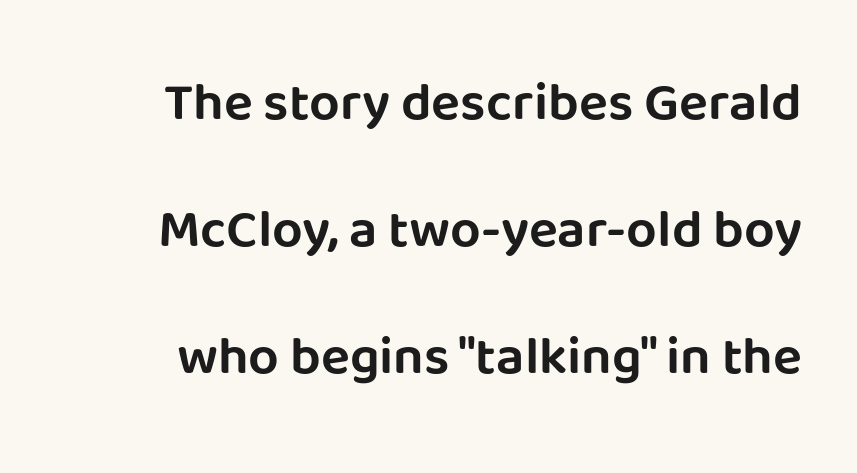
Q: Is the text italic (slanted)? A: No, it is upright.
Q: Is the typeface a serif or a sans-serif typeface? A: Sans-serif.
Q: Is the text underlined? A: No.
Q: Is the spacing between letters normal or unusually wide? A: Normal.
Q: Is the spacing between lines tight, normal or loose? A: Loose.
Q: Width (condensed, normal, or wide)? A: Normal.
Q: Stroke contrast? A: Low.
Q: x-height? A: Large.
Q: Monospaced? A: No.
